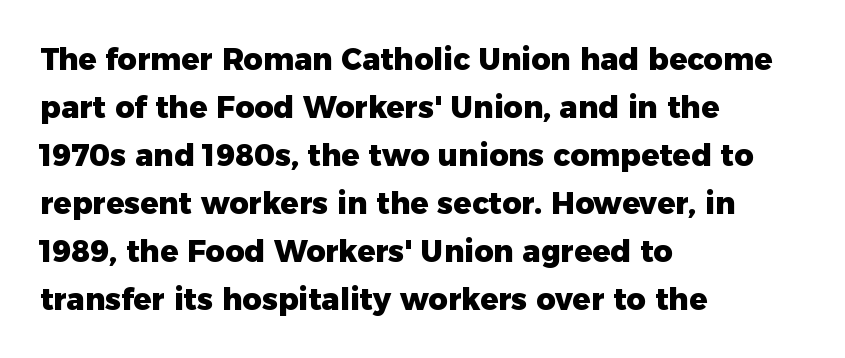
Q: Is the text bold? A: Yes.
Q: Is the text italic (slanted)? A: No, it is upright.
Q: Is the typeface a serif or a sans-serif typeface? A: Sans-serif.
Q: Is the text underlined? A: No.
Q: How is the paragraph aligned? A: Left-aligned.
Q: Is the spacing between letters normal or unusually wide? A: Normal.
Q: Is the spacing between lines tight, normal or loose? A: Normal.
Q: Width (condensed, normal, or wide)? A: Normal.
Q: Stroke contrast? A: Low.
Q: x-height? A: Medium.
Q: Monospaced? A: No.
